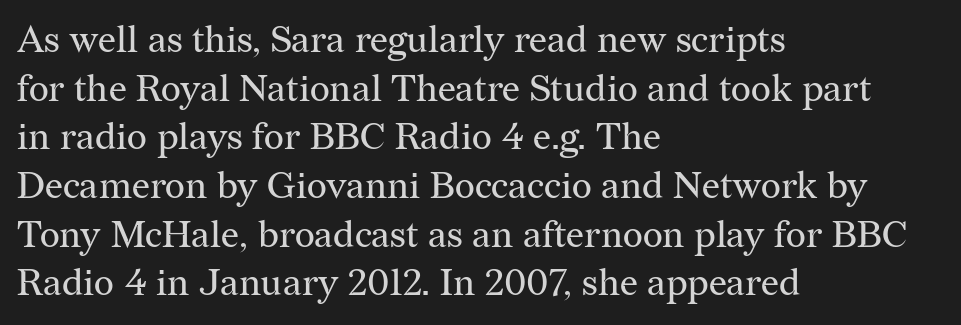
Words float on clear page, feet unadorned. Think of a printed novel: that variable character pitch is what you see here. The designer went with a serif here, giving each stem small feet. Whoever set this chose a conventional vertical rhythm. The lettering holds an erect, upright posture throughout. Stroke thickness stays within the range of a standard reading face or lighter.
